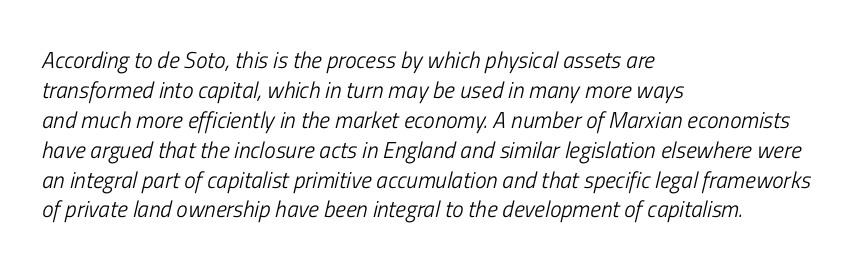
Q: Is the text bold? A: No.
Q: Is the text italic (slanted)? A: Yes, it leans right by about 13 degrees.
Q: Is the text underlined? A: No.
Q: How is the paragraph aligned? A: Left-aligned.
Q: Is the spacing between letters normal or unusually wide? A: Normal.
Q: Is the spacing between lines tight, normal or loose? A: Normal.
